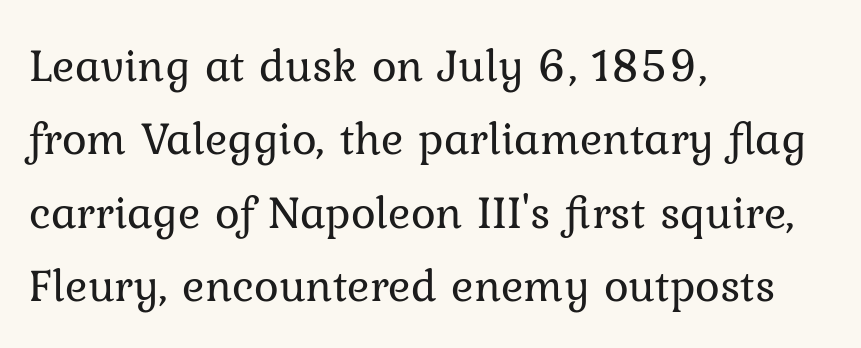
Honestly, there is no underline to notice here at all. Upright lettering throughout. The font sits on the lighter half of the weight spectrum, regular included. The face used here is proportionally spaced, like ordinary book or web type.
